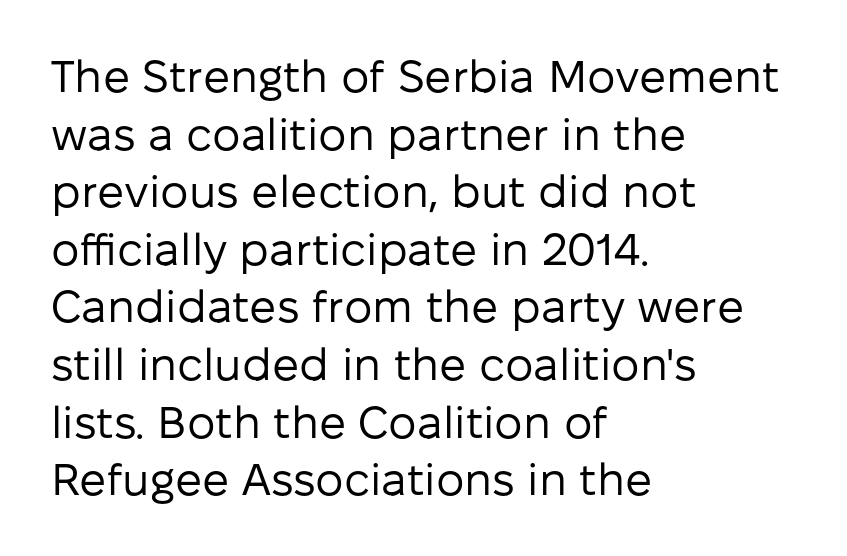
{"serif": "no", "italic": "no", "bold": "no", "weight": "regular", "width": "normal", "stroke_contrast": "low", "x_height": "medium", "monospaced": "no", "underline": "no", "align": "left", "line_spacing": "normal", "line_spacing_ratio": 1.28, "letter_spacing": "normal", "letter_spacing_em": 0.0, "glyph_px": 45}
